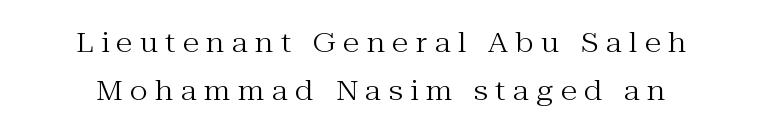
{"italic": "no", "bold": "no", "underline": "no", "line_spacing_ratio": 1.77, "letter_spacing": "wide", "letter_spacing_em": 0.28, "glyph_px": 27}
